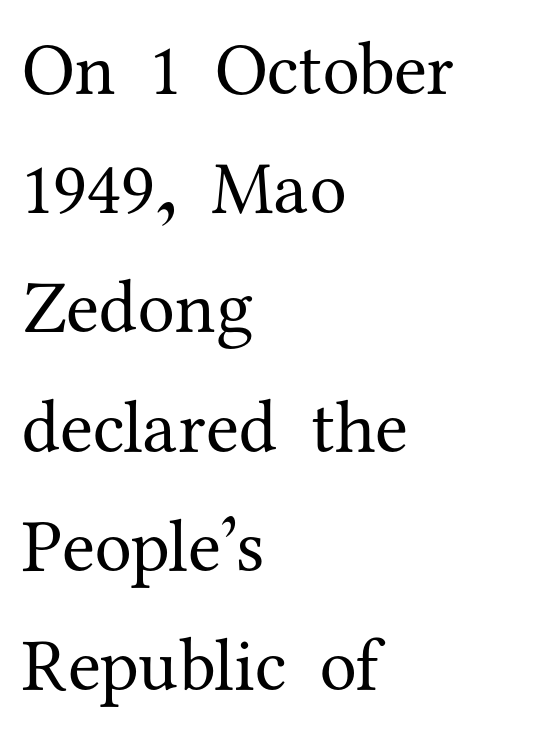
{"serif": "yes", "italic": "no", "bold": "no", "weight": "regular", "width": "normal", "stroke_contrast": "medium", "x_height": "medium", "monospaced": "no", "underline": "no", "align": "left", "line_spacing": "normal", "line_spacing_ratio": 1.59, "letter_spacing": "normal", "letter_spacing_em": 0.0, "glyph_px": 75}
